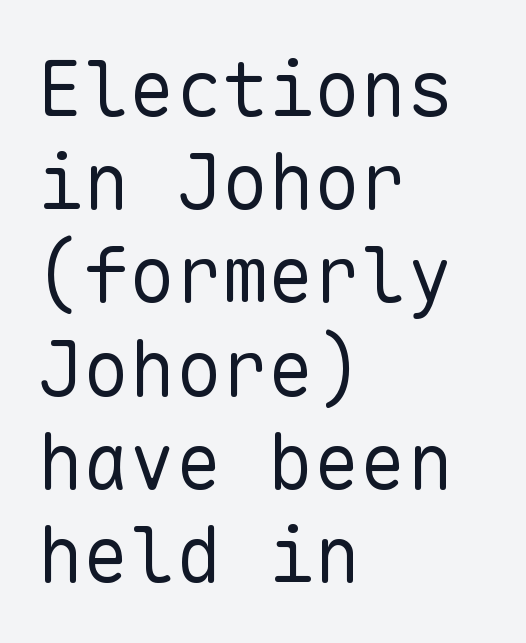
Q: Is the text bold? A: No.
Q: Is the text italic (slanted)? A: No, it is upright.
Q: Is the typeface a serif or a sans-serif typeface? A: Sans-serif.
Q: Is the text underlined? A: No.
Q: How is the paragraph aligned? A: Left-aligned.
Q: Is the spacing between letters normal or unusually wide? A: Normal.
Q: Width (condensed, normal, or wide)? A: Normal.
Q: Stroke contrast? A: Low.
Q: x-height? A: Medium.
Q: Monospaced? A: Yes.
